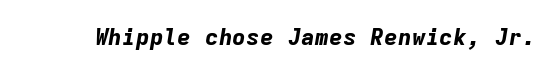
Set as a true bold cut, around the 700 mark. A typesetter would mark this as italic. Anything drawn beneath the words? Only blank space. Default kerning and tracking; the words read as compact shapes.
